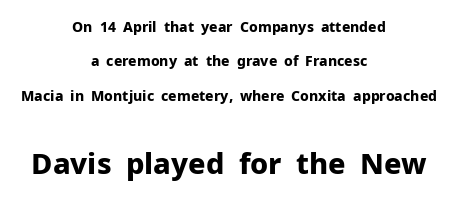
Reading down the block, each line starts at a different indent, mirrored at its end. Bold? Absolutely — the strokes are thick and heavy. Top chunk: small. Bottom chunk: large. Nobody touched the tracking dial on this one. Varying glyph widths throughout — classic text-font behaviour.
